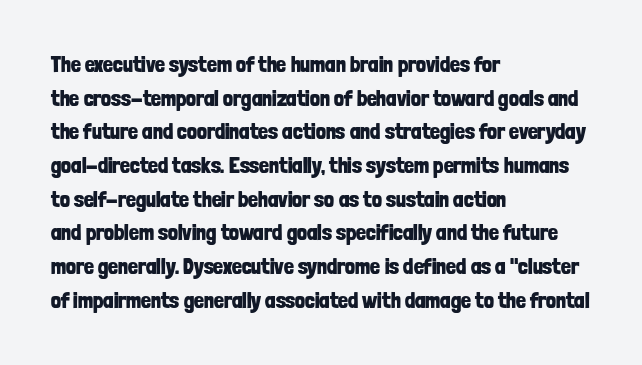
This sample is left-justified, so line endings fall wherever the words run out. Ascenders rise straight up at ninety degrees. Notice how descenders clear the ascenders below comfortably — that's standard leading. Is the type bold? Yes — the strokes are clearly thick and heavy.
